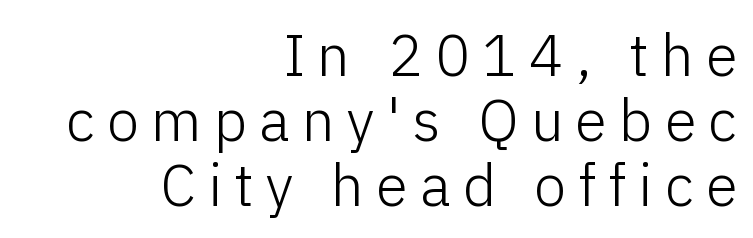
The image shows 58 px light sans-serif type, upright; set right-aligned, tight line spacing (1.12x), unusually wide letter spacing (+0.21 em), not underlined; low stroke contrast and a medium x-height.
